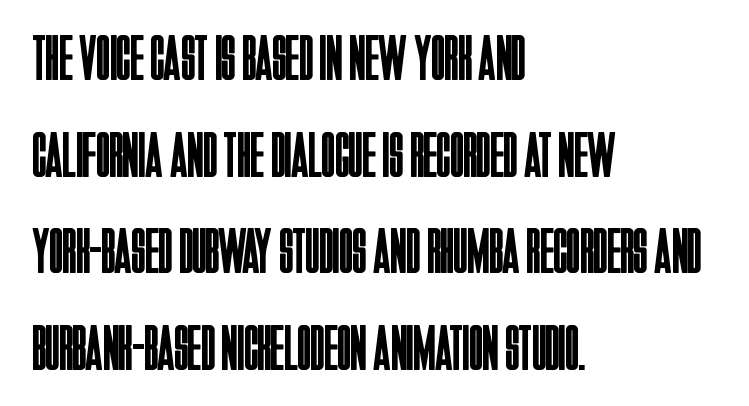
{"serif": "no", "italic": "no", "bold": "no", "weight": "regular", "width": "condensed", "stroke_contrast": "low", "x_height": "large", "monospaced": "no", "underline": "no", "align": "left", "line_spacing": "normal", "line_spacing_ratio": 1.51, "letter_spacing": "normal", "letter_spacing_em": 0.0, "glyph_px": 64}
